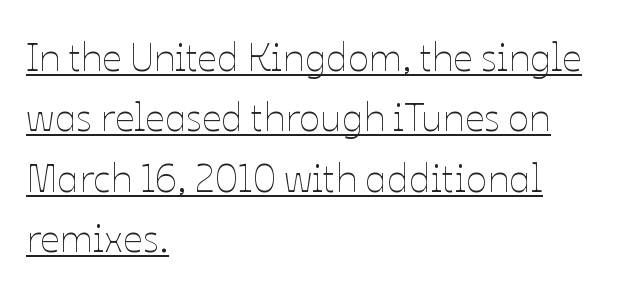
Q: Is the text bold? A: No.
Q: Is the text italic (slanted)? A: No, it is upright.
Q: Is the text underlined? A: Yes.
Q: How is the paragraph aligned? A: Left-aligned.
Q: Is the spacing between letters normal or unusually wide? A: Normal.
Q: Is the spacing between lines tight, normal or loose? A: Normal.
Q: Width (condensed, normal, or wide)? A: Normal.
Q: Stroke contrast? A: Low.
Q: x-height? A: Medium.
Q: Monospaced? A: No.
